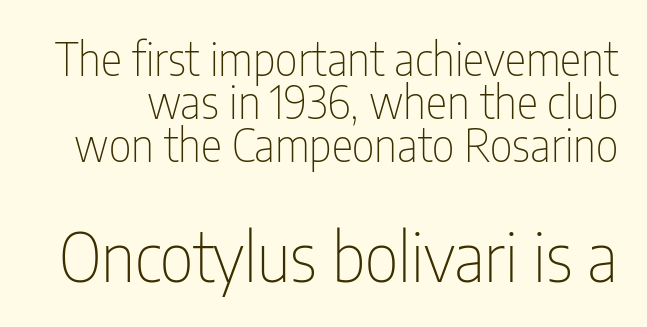
The image shows 67 px thin, condensed sans-serif type, upright; set tight line spacing (0.96x), normal letter spacing, not underlined; the second (bottom) block is 1.49x larger; low stroke contrast and a medium x-height.
